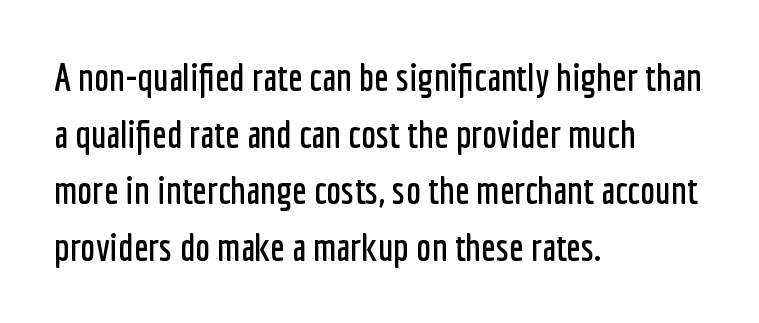
The image shows 38 px condensed sans-serif type, upright; set left-aligned, normal line spacing (1.49x), normal letter spacing, not underlined; low stroke contrast and a medium x-height.
